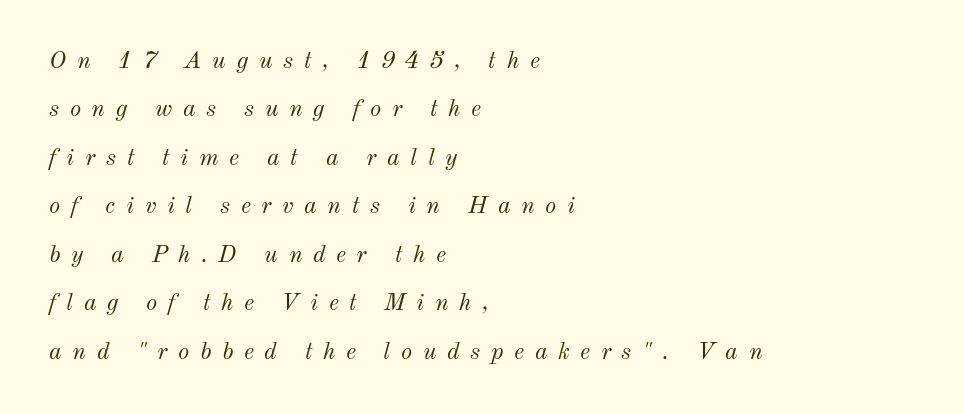
The specimen omits any rule beneath the text block's lines. Layout note: lines flush left. Students, note that the glyphs here are deliberately spaced far apart. Stroke thickness stays within the range of a standard reading face or lighter.
